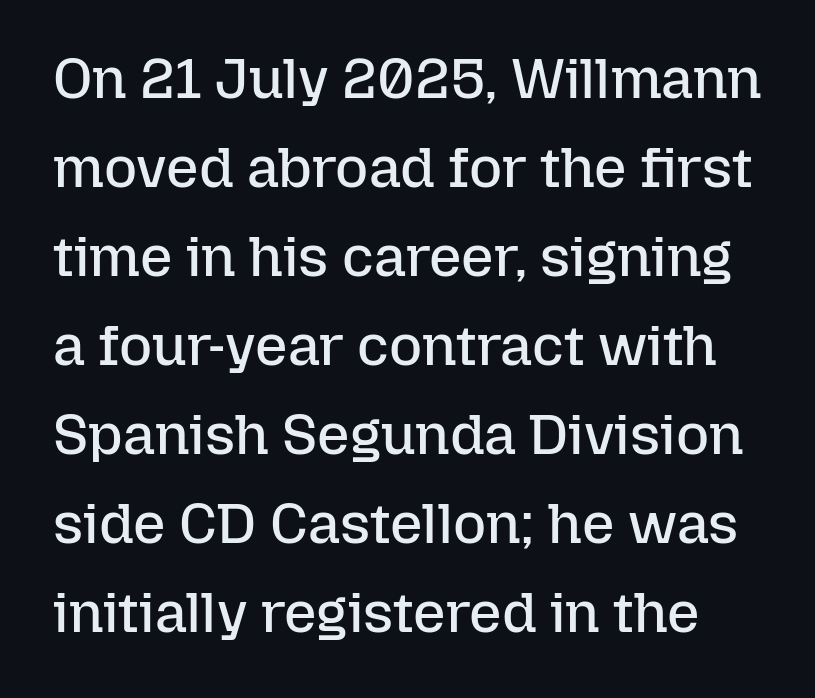
Q: Is the text bold? A: No.
Q: Is the text italic (slanted)? A: No, it is upright.
Q: Is the text underlined? A: No.
Q: Is the spacing between letters normal or unusually wide? A: Normal.
Q: Is the spacing between lines tight, normal or loose? A: Normal.
Q: Width (condensed, normal, or wide)? A: Normal.
Q: Stroke contrast? A: Low.
Q: x-height? A: Medium.
Q: Monospaced? A: No.
